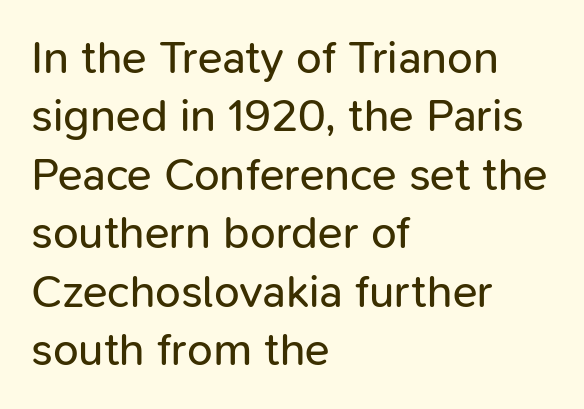
The image shows 46 px regular-weight sans-serif type, upright; set left-aligned, normal line spacing (1.27x), normal letter spacing, not underlined; low stroke contrast and a medium x-height.
